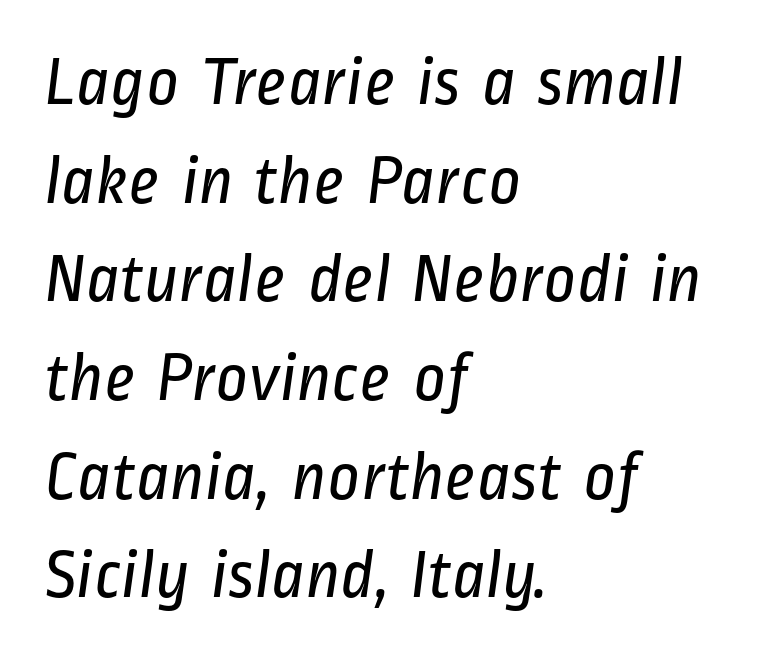
Note: no serifs on the glyphs. The passage shown is typed in a proportional face where columns would drift. This reads as an unemphasized weight, regular at the heaviest. Underline: absent. The tracking reads as untouched default to a designer's eye. These lines are set flush left with a ragged right edge.
